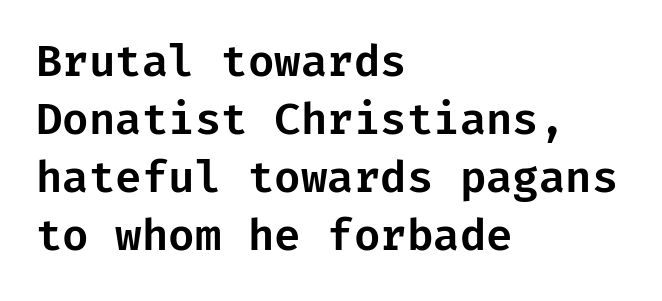
The image shows 43 px sans-serif type, upright; set left-aligned, normal line spacing (1.35x), normal letter spacing, not underlined; low stroke contrast and a medium x-height.
